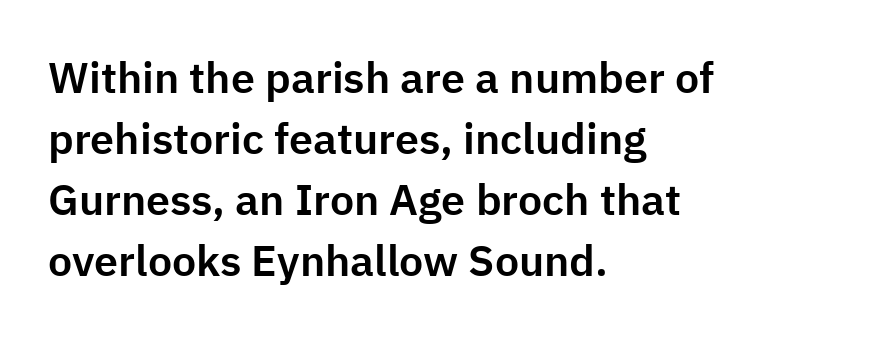
Which margin do the lines hug? The left one — the right edge is uneven. Notice how the stems are strictly vertical — no italics here. Note the varied advance widths — an 'i' is clearly narrower than an 'm'. Anything drawn beneath the words? Only blank space. Nope, no serifs anywhere on these letters.
